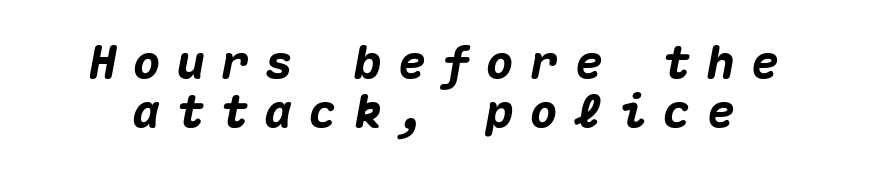
Reading down the column, the eye jumps only a short way to each next line. This sample uses expanded letter spacing, leaving extra air between glyphs. The rendering uses typewriter-style spacing with identical character cells. This sample uses an oblique cut, with every glyph tilted off the vertical. The face used here has the dense, thick strokes of a bold.
